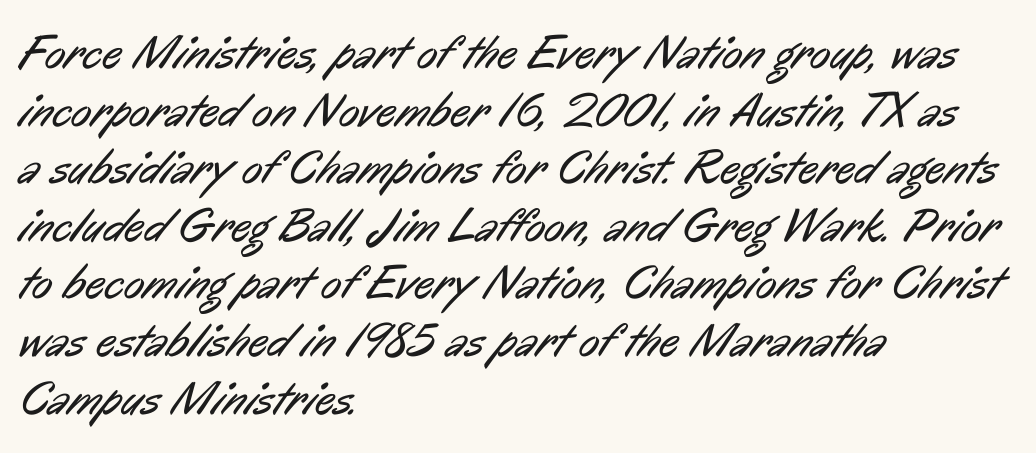
Words float on clear page, feet unadorned. Stroke terminals: plain, sans-serif. All the whitespace from short lines collects on the right. Weight class: somewhere from thin through regular.
